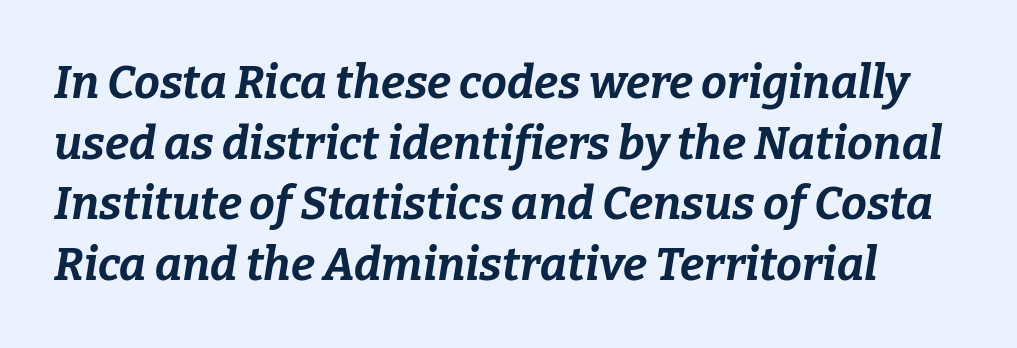
Each glyph is drawn with heavy, bold strokes. Here the glyphs are tracked normally, forming tight word shapes. Think of a printed novel: that variable character pitch is what you see here. Descenders are the only things crossing below the line. Successive baselines arrive at the customary interval.
